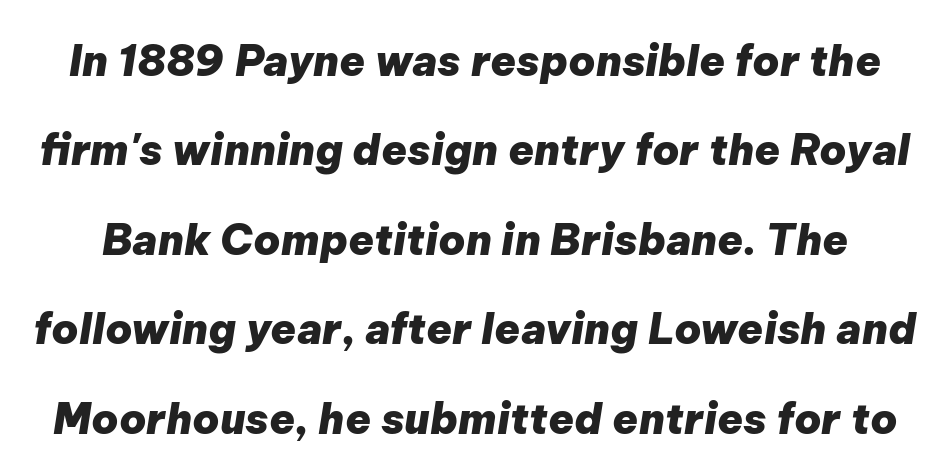
{"italic": "yes", "lean": "right", "slant_degrees": 9, "bold": "yes", "weight": "heavy", "width": "normal", "stroke_contrast": "low", "x_height": "medium", "monospaced": "no", "underline": "no", "line_spacing": "loose", "line_spacing_ratio": 2.13, "letter_spacing": "normal", "letter_spacing_em": 0.0, "glyph_px": 42}
